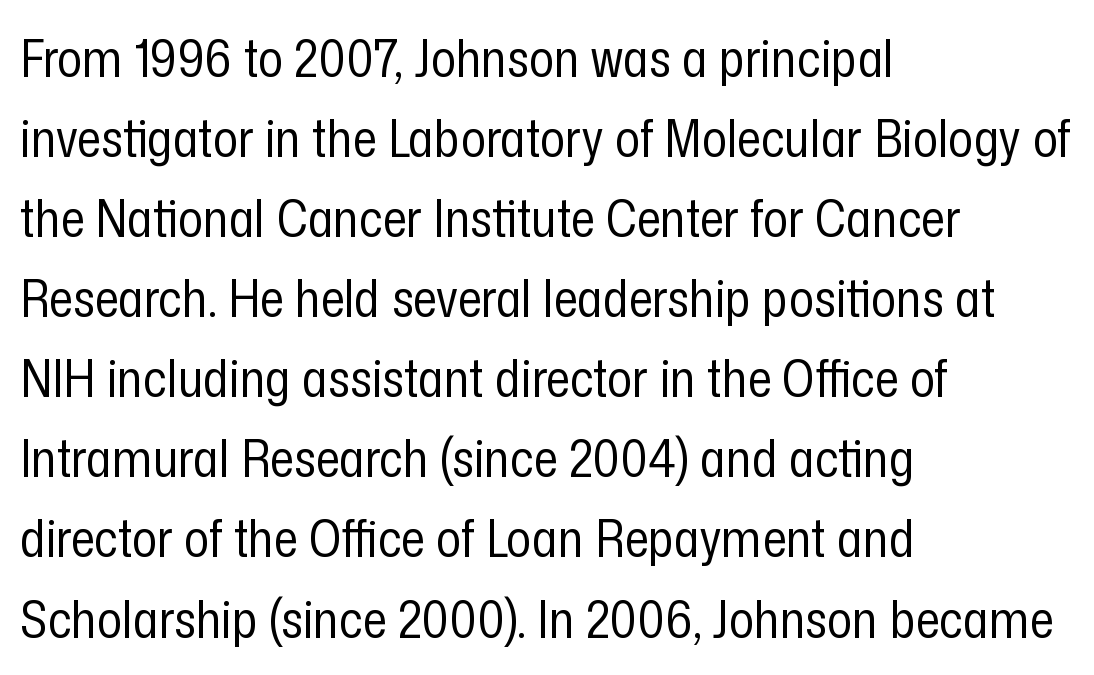
{"serif": "no", "italic": "no", "bold": "no", "weight": "regular", "width": "condensed", "stroke_contrast": "low", "x_height": "medium", "monospaced": "no", "underline": "no", "align": "left", "line_spacing": "normal", "line_spacing_ratio": 1.54, "letter_spacing": "normal", "letter_spacing_em": 0.0, "glyph_px": 52}
